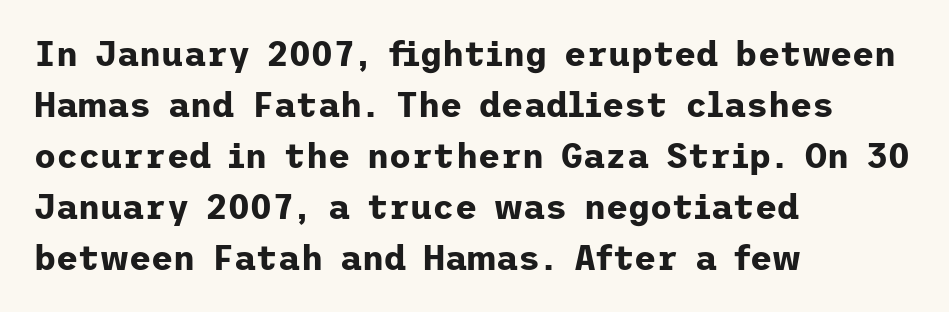
The glyphs are unaccompanied by any horizontal stroke below them. The typesetting leans heavy: a genuine bold. Words appear dense and cohesive because spacing is normal. The specimen reads as upright at a glance. The rendering anchors every line to the left-hand side. The face used here is a sans, in the tradition of grotesques and geometrics.
